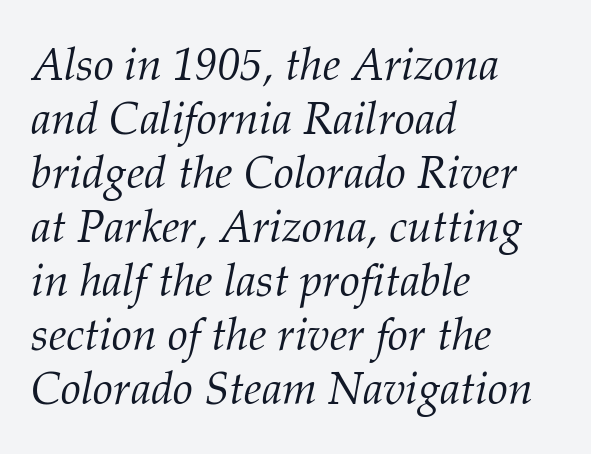
The image shows 45 px light serif type, italic (leaning right); set left-aligned, line spacing 1.2x, normal letter spacing, not underlined; medium stroke contrast and a medium x-height.
